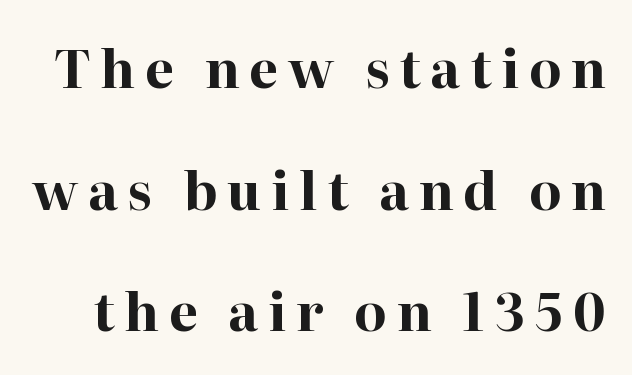
{"serif": "yes", "italic": "no", "bold": "yes", "weight": "bold", "width": "normal", "stroke_contrast": "high", "x_height": "medium", "monospaced": "no", "underline": "no", "line_spacing": "loose", "line_spacing_ratio": 2.34, "glyph_px": 52}
